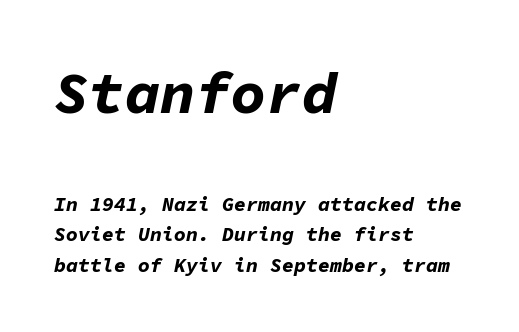
Short note: letters normally spaced. Nobody drew a line under any word here. Does the bottom block carry the larger type? No, the top block does. The lines are quadded left. Each letter, wide or thin by design, is forced into the same width here. The whole block is typeset with a tilt.
